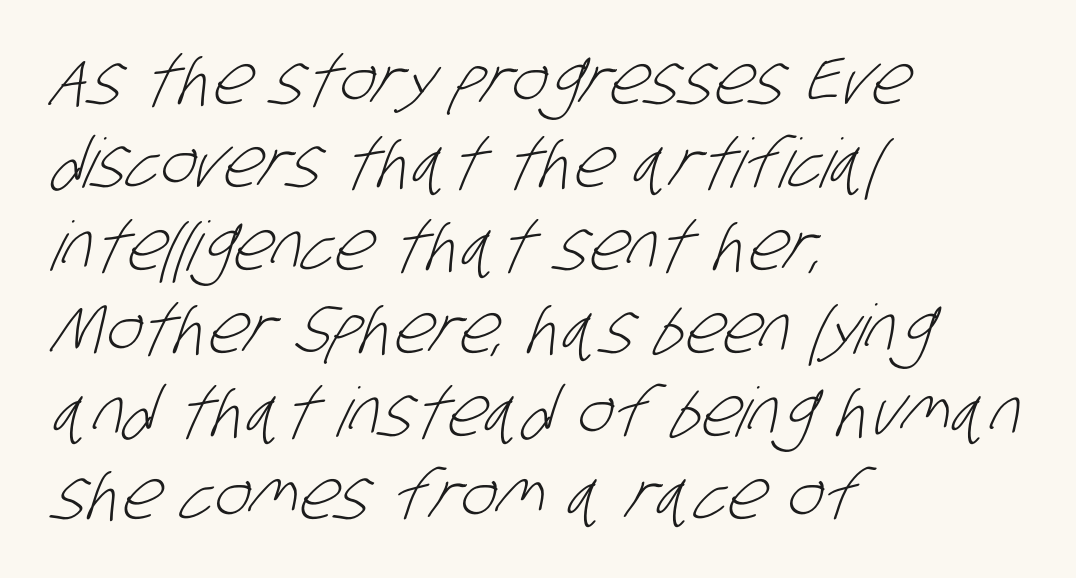
{"serif": "no", "bold": "no", "weight": "light", "width": "condensed", "stroke_contrast": "low", "x_height": "large", "monospaced": "no", "underline": "no", "align": "left", "line_spacing_ratio": 1.22, "letter_spacing": "normal", "letter_spacing_em": 0.0, "glyph_px": 68}
